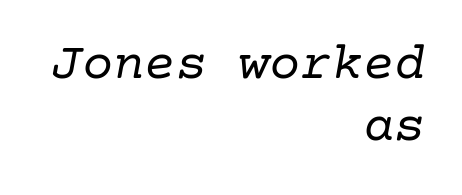
The string is rendered with underlining switched off. The font family rendered here belongs to the serif group. The strokes are not fattened; the text isn't bold. The text block is weighted toward the right margin, trailing off unevenly leftward. Does the lettering tilt? It does — this is italic.
